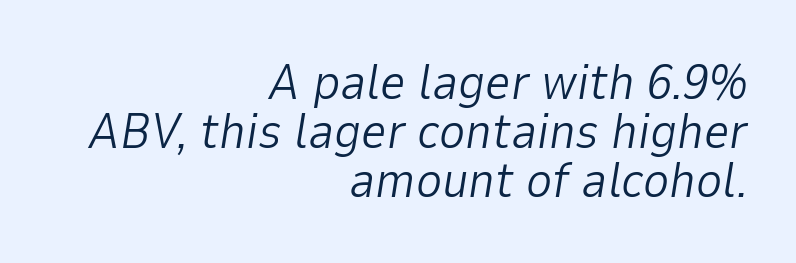
The image shows 50 px light type, italic (leaning right); set right-aligned, tight line spacing (0.98x), normal letter spacing, not underlined; low stroke contrast and a medium x-height.
